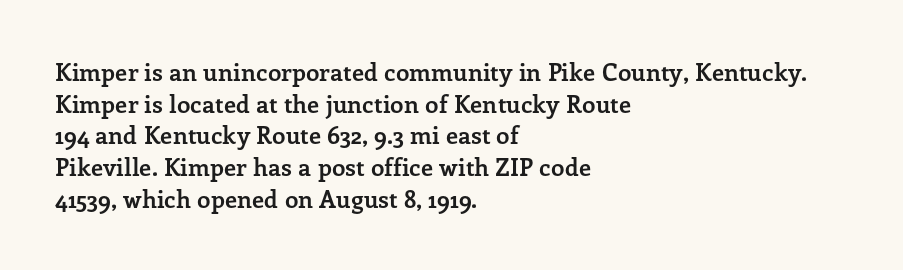
Q: Is the text bold? A: Yes.
Q: Is the text italic (slanted)? A: No, it is upright.
Q: Is the text underlined? A: No.
Q: How is the paragraph aligned? A: Left-aligned.
Q: Is the spacing between letters normal or unusually wide? A: Normal.
Q: Is the spacing between lines tight, normal or loose? A: Normal.
